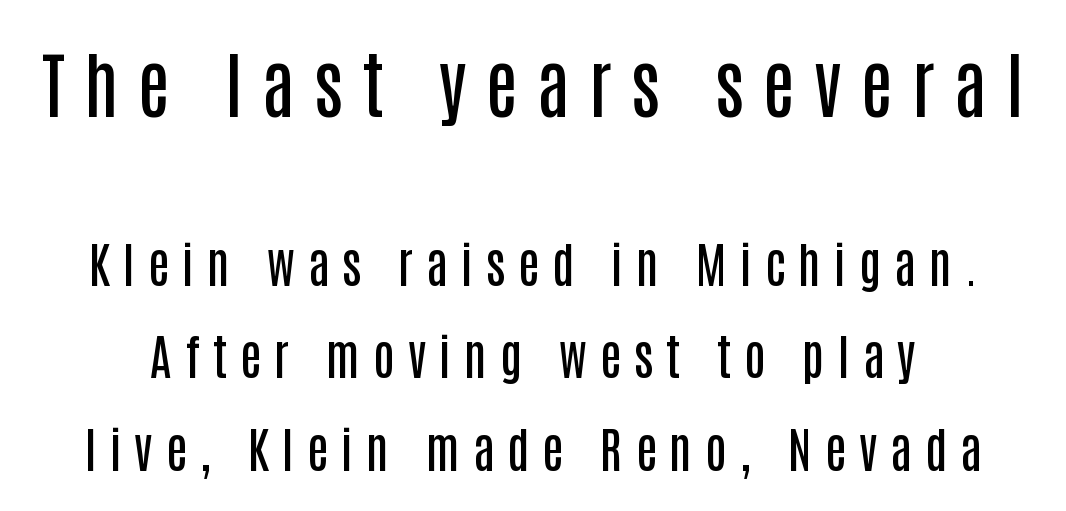
Q: Is the text bold? A: Semi-bold.
Q: Is the text italic (slanted)? A: No, it is upright.
Q: Is the typeface a serif or a sans-serif typeface? A: Sans-serif.
Q: Is the text underlined? A: No.
Q: Is the spacing between letters normal or unusually wide? A: Unusually wide.
Q: Is the spacing between lines tight, normal or loose? A: Loose.
Q: Which block of text is set in a larger size, the first (top) or the second (bottom)? A: The first (top) one.
Q: Width (condensed, normal, or wide)? A: Condensed.
Q: Stroke contrast? A: Low.
Q: x-height? A: Large.
Q: Monospaced? A: No.
